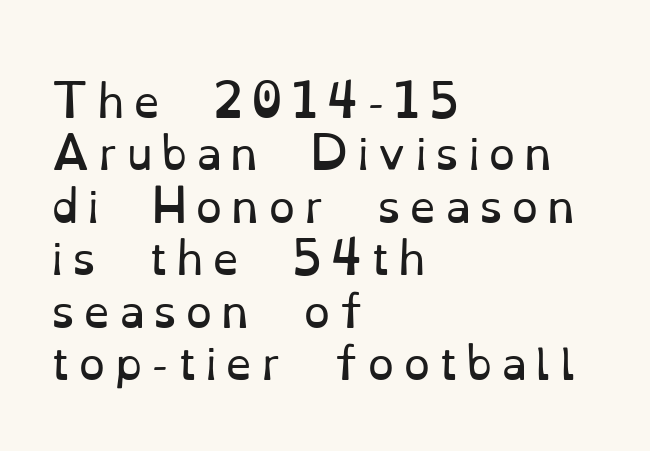
No extra ink here — the face is not bold. Character widths vary here, with narrow letters taking less room than wide ones. The glyphs in this specimen are seriffed. Designer's note — italics off, roman on. Glance below the letters and you will spot only blank space. The paragraph shown leans on its left margin.
